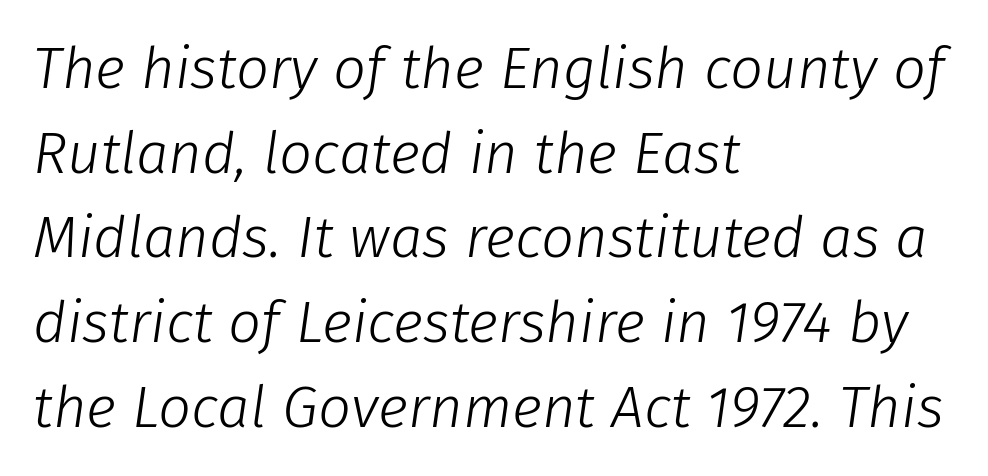
The image shows 58 px light type, italic (leaning right); set left-aligned, normal line spacing (1.46x), normal letter spacing, not underlined; low stroke contrast and a medium x-height.
